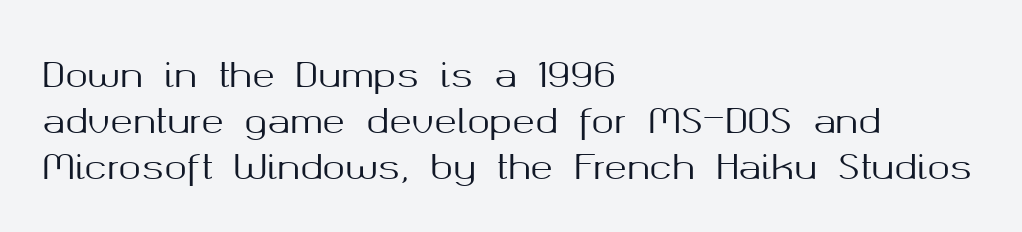
What's the leading like? Ordinary, nothing unusual. This sample is left-justified, so line endings fall wherever the words run out. The space beneath each line is pristine and unruled. Tracking here is standard; glyphs follow each other at the usual distance. The rendering uses natural spacing where letterforms have individual widths. I'd call this a sans setting — the letters go barefoot.
